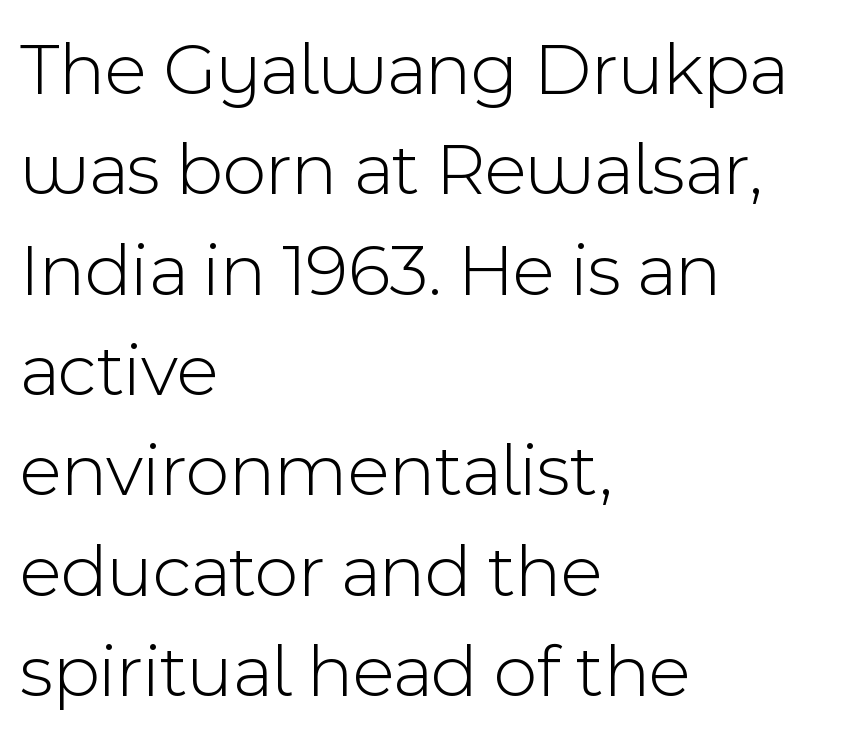
The image shows 76 px light sans-serif type, upright; set left-aligned, normal line spacing (1.32x), normal letter spacing, not underlined; a medium x-height.
